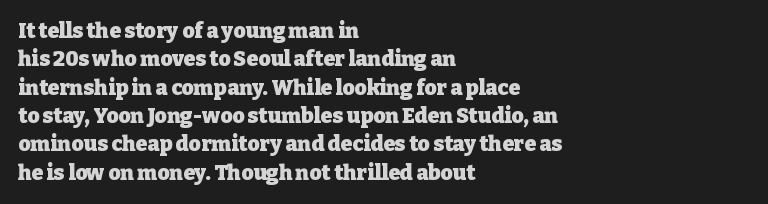
The lines in this sample share a left origin and differ only in where they stop. The block of text has a typical density, with ordinary space between rows. Posture: upright roman. The characters look thick and weighty, a clear bold. Letters rest on an invisible, unmarked baseline. There is no visible air inserted between adjacent glyphs.
